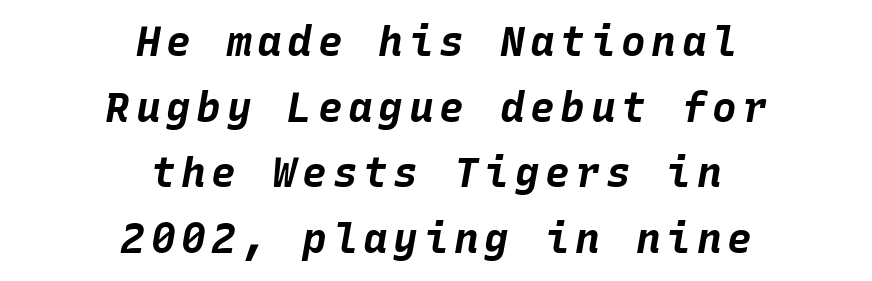
The image shows 41 px bold type, italic (leaning right), monospaced; set centered, normal line spacing (1.6x), not underlined; low stroke contrast and a large x-height.
